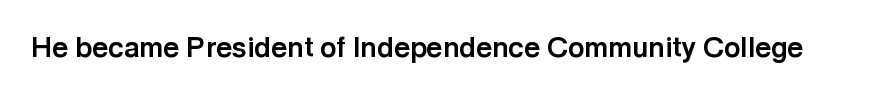
Q: Is the text bold? A: Yes.
Q: Is the text italic (slanted)? A: No, it is upright.
Q: Is the typeface a serif or a sans-serif typeface? A: Sans-serif.
Q: Is the text underlined? A: No.
Q: Is the spacing between letters normal or unusually wide? A: Normal.
Q: Width (condensed, normal, or wide)? A: Normal.
Q: x-height? A: Medium.
Q: Monospaced? A: No.
